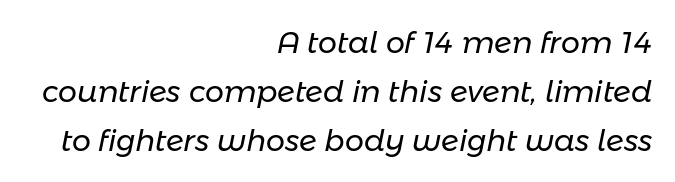
Q: Is the text bold? A: No.
Q: Is the text italic (slanted)? A: Yes, it leans right by about 11 degrees.
Q: Is the text underlined? A: No.
Q: How is the paragraph aligned? A: Right-aligned.
Q: Is the spacing between letters normal or unusually wide? A: Normal.
Q: Is the spacing between lines tight, normal or loose? A: Normal.
Q: Width (condensed, normal, or wide)? A: Normal.
Q: Stroke contrast? A: Low.
Q: x-height? A: Medium.
Q: Monospaced? A: No.
